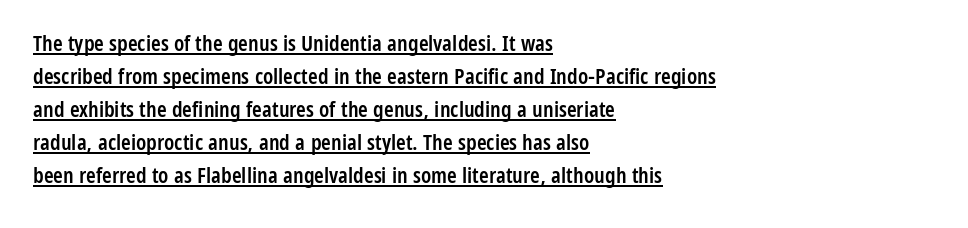
Q: Is the text bold? A: Semi-bold.
Q: Is the text italic (slanted)? A: No, it is upright.
Q: Is the text underlined? A: Yes.
Q: How is the paragraph aligned? A: Left-aligned.
Q: Is the spacing between letters normal or unusually wide? A: Normal.
Q: Is the spacing between lines tight, normal or loose? A: Normal.
